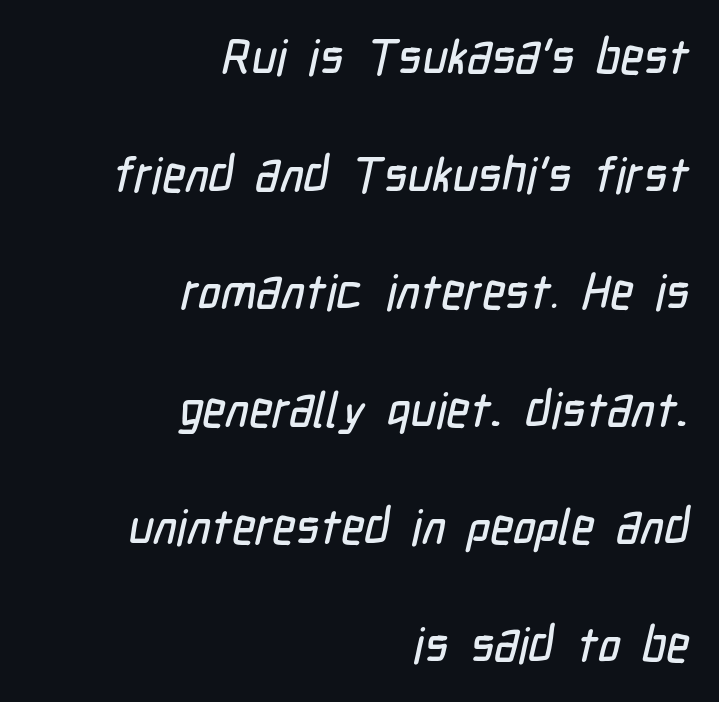
The image shows 49 px condensed sans-serif type; set right-aligned, loose line spacing (2.4x), normal letter spacing, not underlined; low stroke contrast and a medium x-height.
